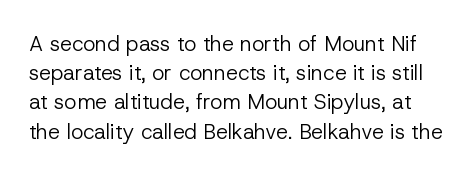
Bold? No — there's no thickening of the strokes. Glyph-to-glyph distance matches everyday printed text. Descenders are the only things crossing below the line. This sample uses an upright cut, with every glyph sitting square on the baseline. Students, observe: this is what conventionally led text looks like.
